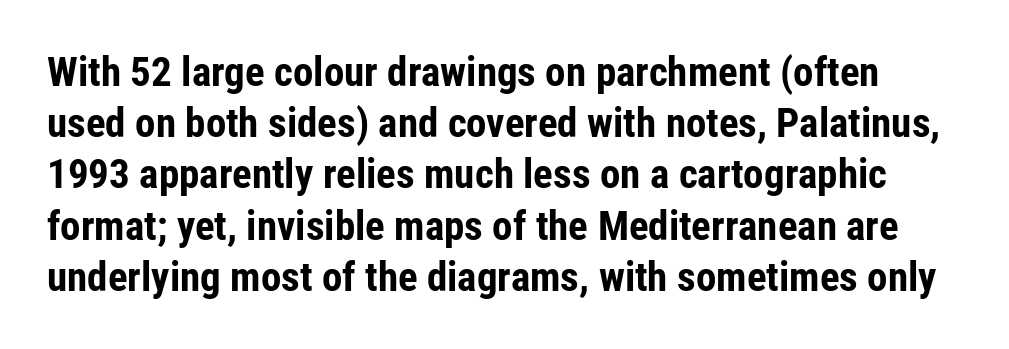
A roman cut, with each character standing at attention. The designer went with a sans here, leaving each stem footless. Emphasis by weight is at full strength: bold. Is this a fixed-width face? No — the glyphs have proportional, varying widths. Words appear dense and cohesive because spacing is normal.
